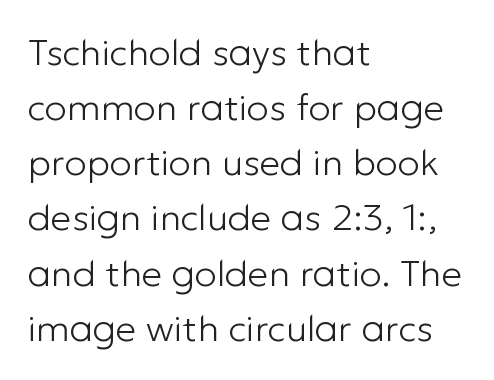
The image shows 37 px light sans-serif type, upright; set left-aligned, normal line spacing (1.49x), normal letter spacing, not underlined; low stroke contrast and a medium x-height.
